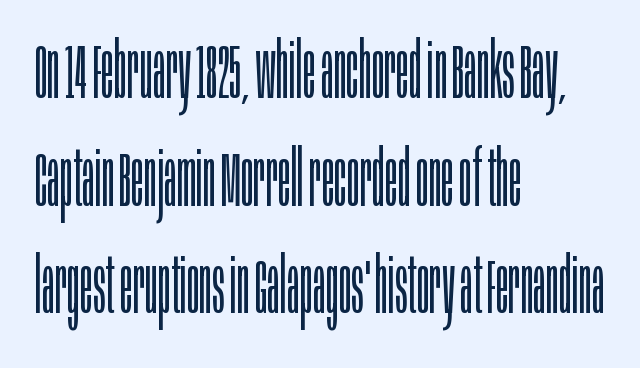
The image shows 78 px light, condensed sans-serif type, upright; set left-aligned, normal line spacing (1.38x), normal letter spacing, not underlined; low stroke contrast and a large x-height.
